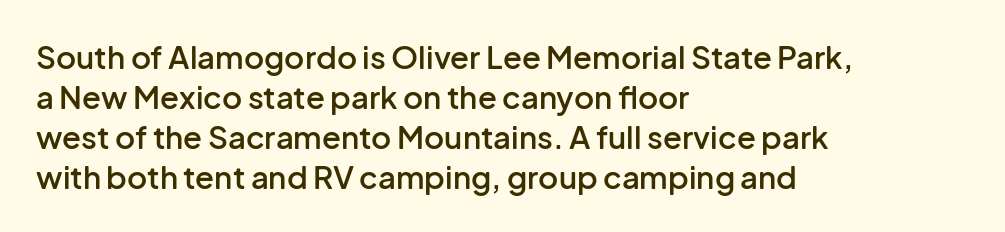
The image shows 31 px semibold sans-serif type, upright; set left-aligned, normal line spacing (1.29x), normal letter spacing, not underlined; low stroke contrast and a medium x-height.
